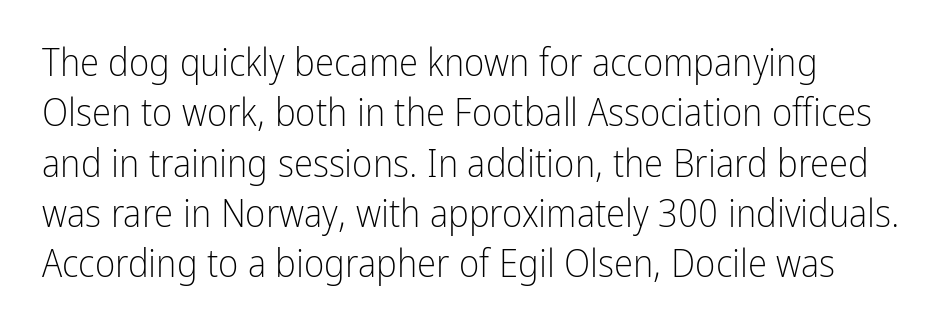
A normal amount of white space separates one row of letters from the next. Nothing unusual about the tracking: characters are spaced as the font intends. No word sits above an underline. The strokes carry an ordinary text weight at most. A student would call this left alignment; a typographer would say flush left, rag right. The rendering uses natural spacing where letterforms have individual widths.
